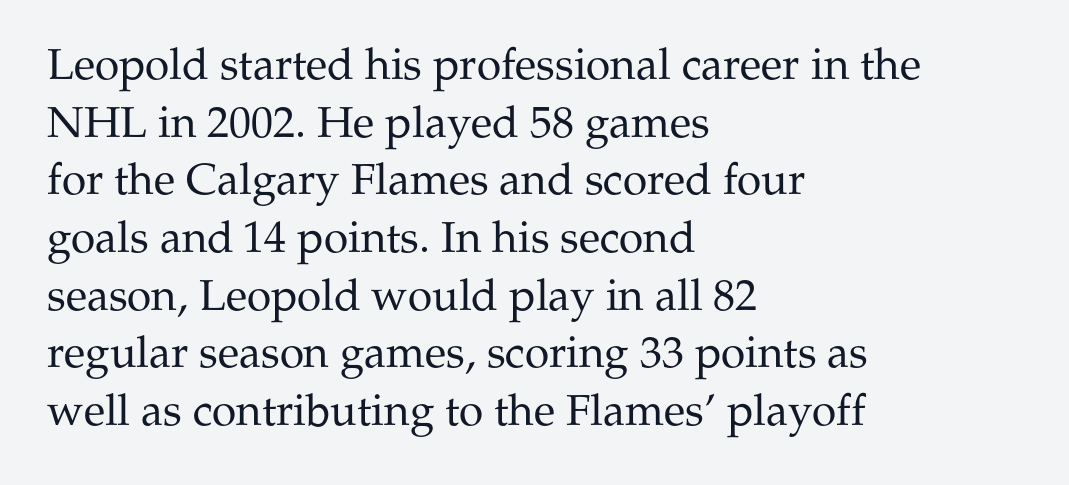
{"serif": "yes", "italic": "no", "bold": "no", "weight": "regular", "width": "normal", "stroke_contrast": "medium", "x_height": "medium", "monospaced": "no", "underline": "no", "align": "left", "line_spacing": "normal", "line_spacing_ratio": 1.31, "letter_spacing": "normal", "letter_spacing_em": 0.0, "glyph_px": 44}
